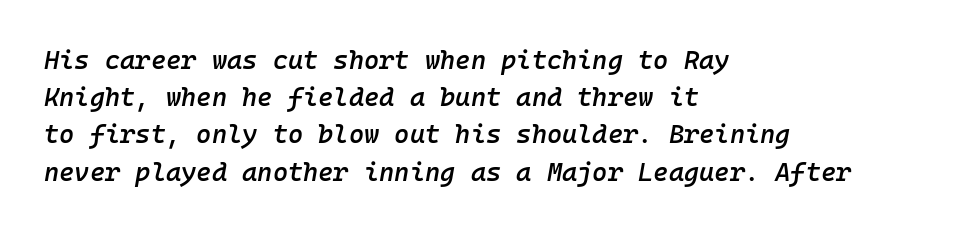
The image shows 26 px text type, italic (leaning right); set left-aligned, normal line spacing (1.43x), normal letter spacing, not underlined.
